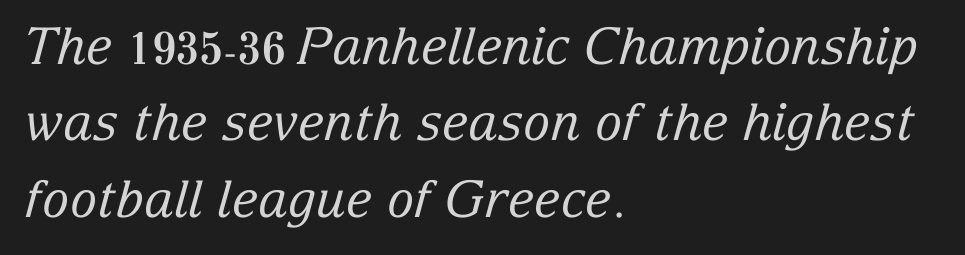
Caption: multi-line text, flush left, ragged right. The characters display serif detailing at their extremities. Between one letter and the next there's only the usual sliver of space. The weight tops out at a normal text grade. A bare baseline throughout the passage.
